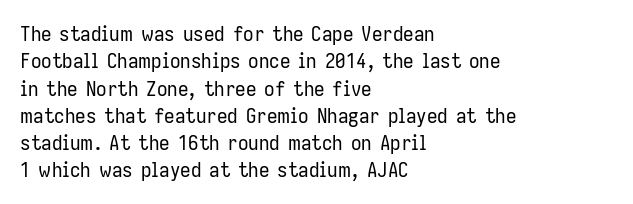
The image shows 21 px text type, upright; set left-aligned, normal line spacing (1.3x), normal letter spacing, not underlined.
